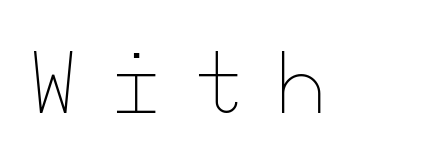
Q: Is the text bold? A: No.
Q: Is the text italic (slanted)? A: No, it is upright.
Q: Is the text underlined? A: No.
Q: Is the spacing between letters normal or unusually wide? A: Unusually wide.
Q: Width (condensed, normal, or wide)? A: Normal.
Q: Stroke contrast? A: Low.
Q: x-height? A: Small.
